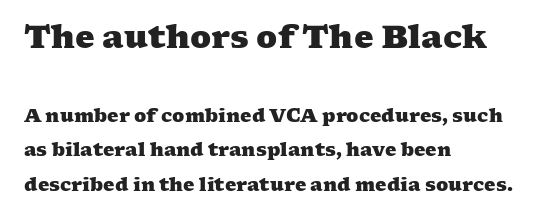
The image shows 31 px heavy, wide serif type; set left-aligned, loose line spacing (1.91x), normal letter spacing, not underlined; the first (top) block is 1.72x larger; medium stroke contrast and a medium x-height.
